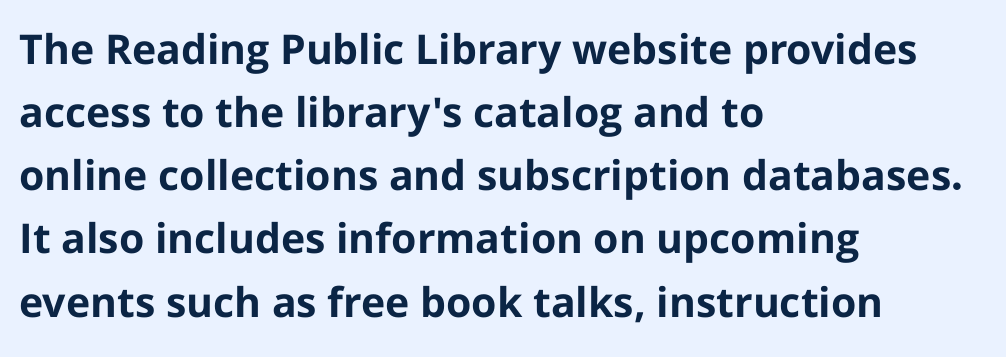
The zone under the glyphs is completely vacant. Baseline-to-baseline distance is the conventional proportion of letter height. The face used here is a sans, in the tradition of grotesques and geometrics. Compared with an ordinary text face, these strokes are far heavier — a full bold. The face used here is proportionally spaced, like ordinary book or web type.
